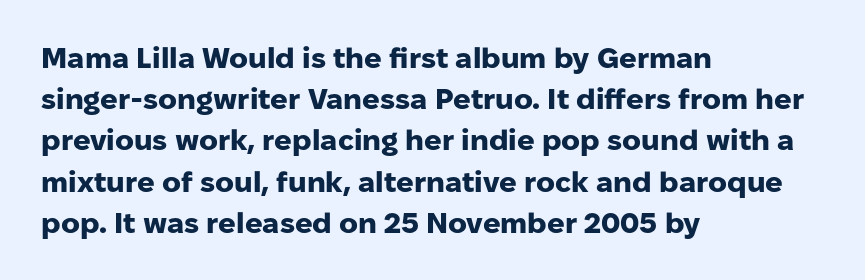
{"serif": "no", "italic": "no", "bold": "yes", "weight": "heavy", "width": "normal", "stroke_contrast": "low", "x_height": "medium", "monospaced": "no", "underline": "no", "align": "left", "line_spacing": "normal", "line_spacing_ratio": 1.42, "letter_spacing": "normal", "letter_spacing_em": 0.0, "glyph_px": 29}
